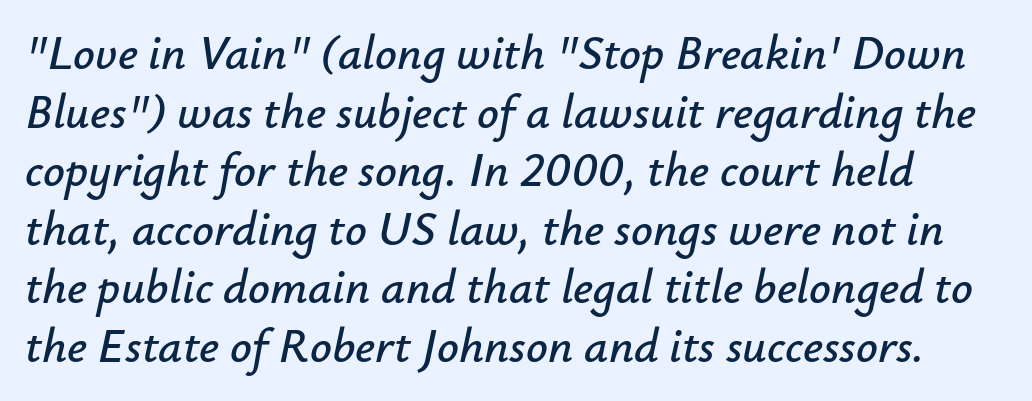
The image shows 48 px text type, italic (leaning right); set line spacing 1.22x, normal letter spacing, not underlined; low stroke contrast and a small x-height.
